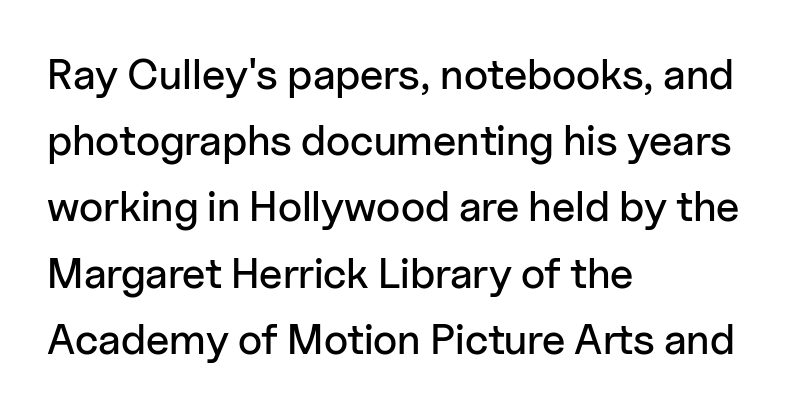
{"serif": "no", "italic": "no", "width": "normal", "stroke_contrast": "low", "x_height": "medium", "monospaced": "no", "underline": "no", "align": "left", "line_spacing": "normal", "line_spacing_ratio": 1.54, "letter_spacing": "normal", "letter_spacing_em": 0.0, "glyph_px": 43}
